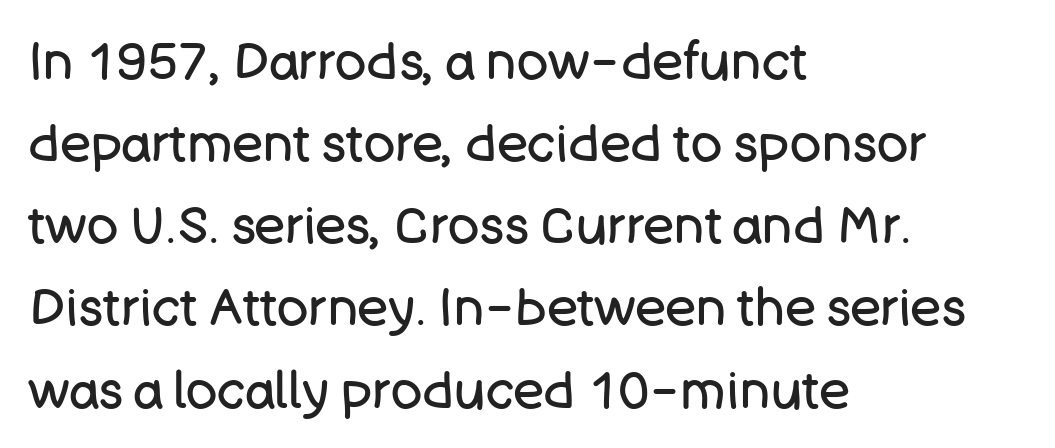
Q: Is the text bold? A: No.
Q: Is the text italic (slanted)? A: No, it is upright.
Q: Is the typeface a serif or a sans-serif typeface? A: Sans-serif.
Q: Is the text underlined? A: No.
Q: How is the paragraph aligned? A: Left-aligned.
Q: Is the spacing between letters normal or unusually wide? A: Normal.
Q: Is the spacing between lines tight, normal or loose? A: Normal.
Q: Width (condensed, normal, or wide)? A: Normal.
Q: Stroke contrast? A: Low.
Q: x-height? A: Large.
Q: Monospaced? A: No.
